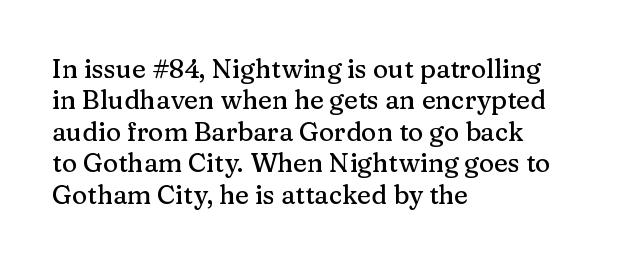
{"italic": "no", "underline": "no", "align": "left", "line_spacing_ratio": 1.21, "letter_spacing": "normal", "letter_spacing_em": 0.0, "glyph_px": 26}
